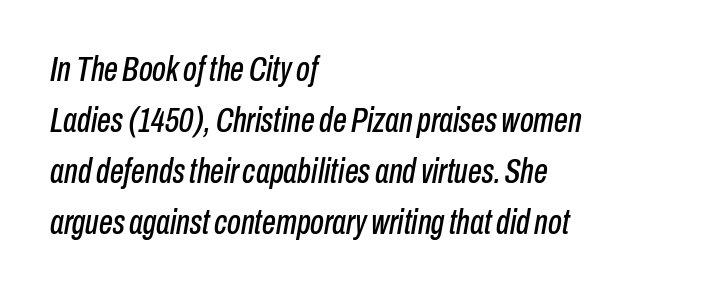
{"italic": "yes", "lean": "right", "slant_degrees": 10, "width": "condensed", "stroke_contrast": "low", "x_height": "medium", "monospaced": "no", "underline": "no", "align": "left", "line_spacing": "normal", "line_spacing_ratio": 1.46, "letter_spacing": "normal", "letter_spacing_em": 0.0, "glyph_px": 35}
